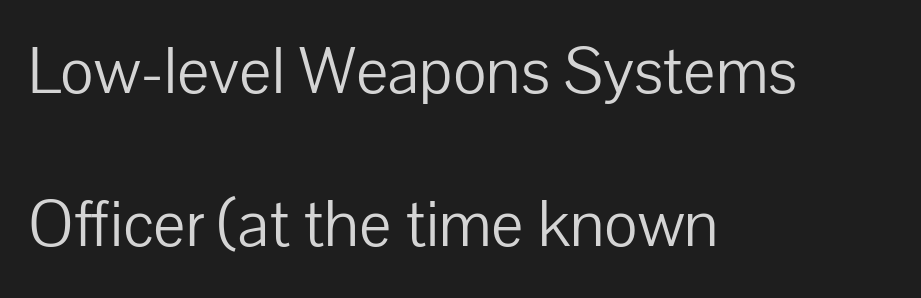
The image shows 68 px light sans-serif type, upright; set left-aligned, loose line spacing (2.25x), normal letter spacing, not underlined; low stroke contrast and a medium x-height.
